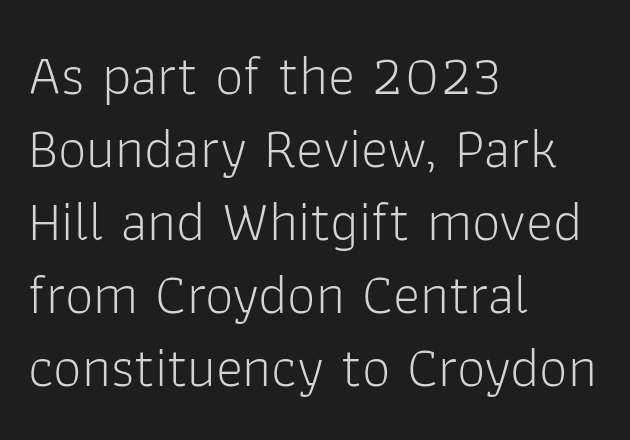
Serifs: no, the terminals of the letterforms are clean. The font's upright variant was chosen for this text. Any mark beneath the type? The region is blank. No chunkiness to these letters — they're not bold.
